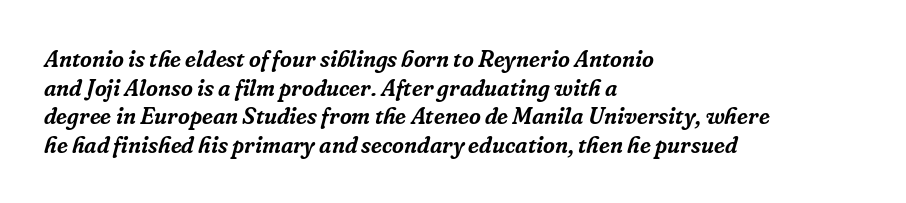
The image shows 23 px text type, italic (leaning right); set left-aligned, line spacing 1.24x, normal letter spacing, not underlined.
